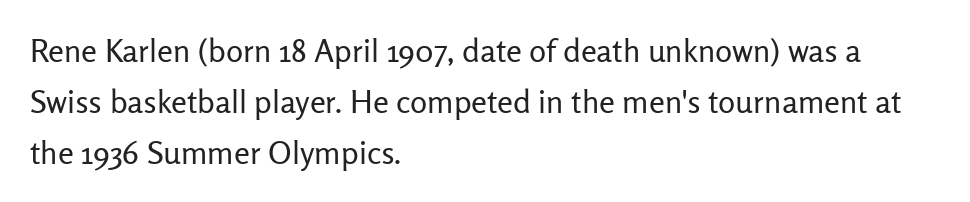
{"serif": "no", "italic": "no", "bold": "no", "weight": "regular", "width": "normal", "stroke_contrast": "low", "x_height": "medium", "monospaced": "no", "underline": "no", "align": "left", "line_spacing": "normal", "line_spacing_ratio": 1.59, "letter_spacing": "normal", "letter_spacing_em": 0.0, "glyph_px": 32}
